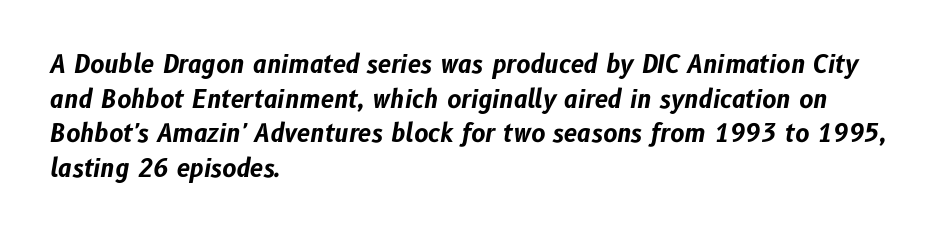
The words here are not underlined. Is there much room between lines? A standard amount, neither cramped nor airy. Quick note: italic. Each line starts at the same left margin while the right side varies. Observe the ordinary spacing: letters are neighbours, not strangers. Summary of weight: heavy, a full bold.
